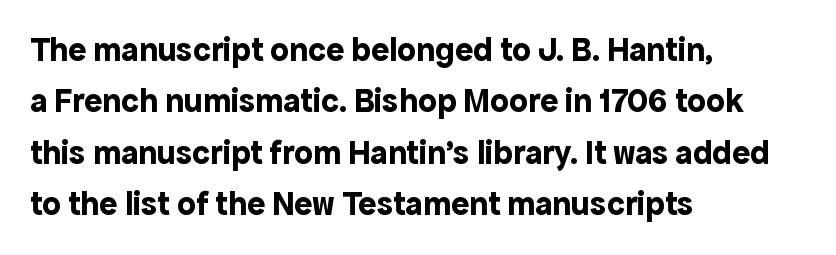
The image shows 34 px bold sans-serif type, upright; set left-aligned, normal line spacing (1.51x), normal letter spacing, not underlined; a medium x-height.
